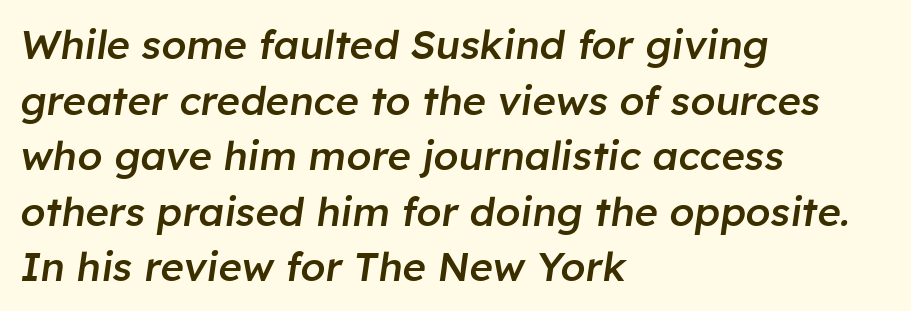
{"italic": "yes", "lean": "right", "slant_degrees": 8, "bold": "semi", "weight": "semibold", "width": "normal", "stroke_contrast": "low", "x_height": "medium", "monospaced": "no", "underline": "no", "align": "left", "line_spacing": "normal", "line_spacing_ratio": 1.39, "letter_spacing": "normal", "letter_spacing_em": 0.0, "glyph_px": 40}
